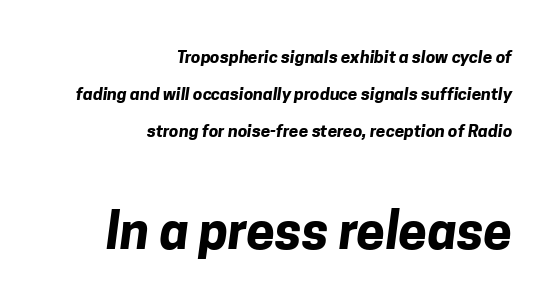
The image shows 51 px bold sans-serif type; set right-aligned, loose line spacing (2.18x), normal letter spacing, not underlined; the second (bottom) block is 3.0x larger; low stroke contrast and a medium x-height.
